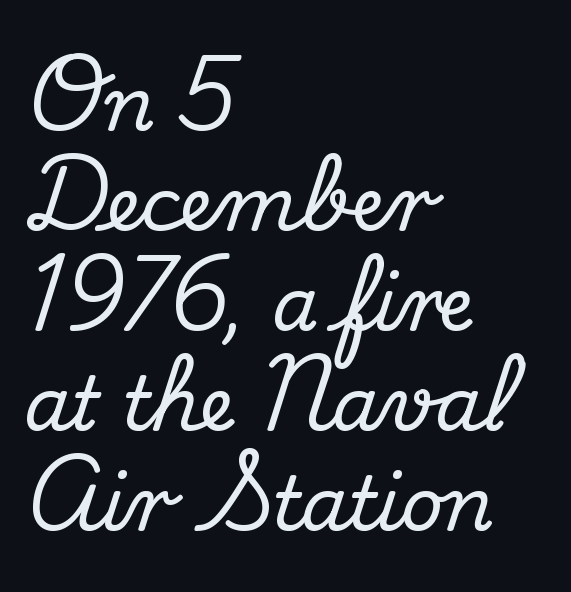
{"serif": "yes", "width": "normal", "stroke_contrast": "medium", "x_height": "small", "monospaced": "no", "underline": "no", "align": "left", "line_spacing": "normal", "line_spacing_ratio": 1.35, "letter_spacing": "normal", "letter_spacing_em": 0.0, "glyph_px": 74}
